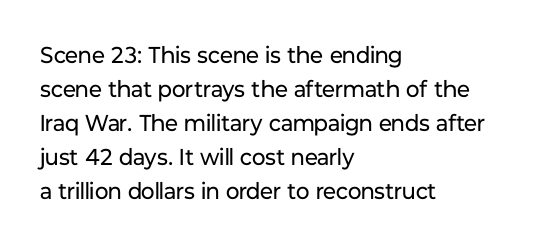
{"italic": "no", "bold": "no", "underline": "no", "align": "left", "line_spacing": "normal", "line_spacing_ratio": 1.48, "letter_spacing": "normal", "letter_spacing_em": 0.0, "glyph_px": 23}
